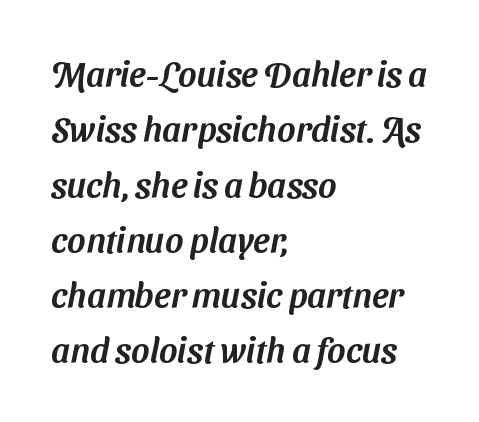
In terms of leading, this rendering sits right in the middle. The type is set solid horizontally, with unmodified tracking. Underline: absent. The paragraph has a hard left edge and a soft right edge.
